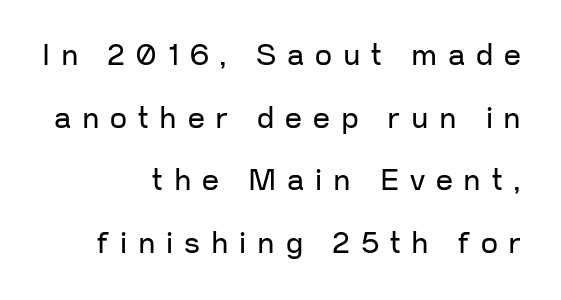
Q: Is the text bold? A: No.
Q: Is the text italic (slanted)? A: No, it is upright.
Q: Is the typeface a serif or a sans-serif typeface? A: Sans-serif.
Q: Is the text underlined? A: No.
Q: How is the paragraph aligned? A: Right-aligned.
Q: Is the spacing between letters normal or unusually wide? A: Unusually wide.
Q: Is the spacing between lines tight, normal or loose? A: Loose.
Q: Width (condensed, normal, or wide)? A: Normal.
Q: Stroke contrast? A: Low.
Q: x-height? A: Medium.
Q: Monospaced? A: No.
